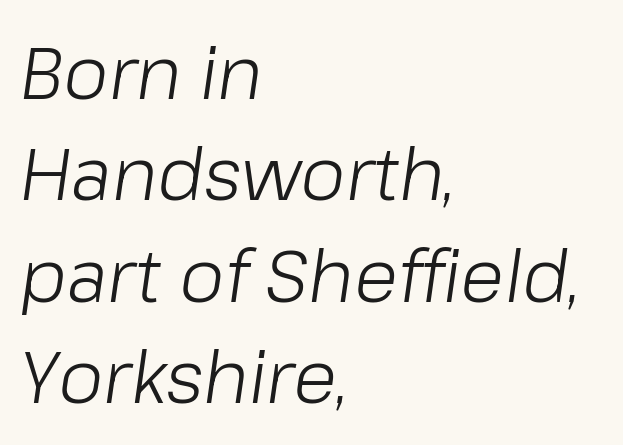
{"italic": "yes", "lean": "right", "slant_degrees": 8, "bold": "no", "weight": "light", "width": "normal", "stroke_contrast": "low", "x_height": "medium", "monospaced": "no", "underline": "no", "align": "left", "line_spacing": "normal", "line_spacing_ratio": 1.39, "letter_spacing": "normal", "letter_spacing_em": 0.0, "glyph_px": 73}
